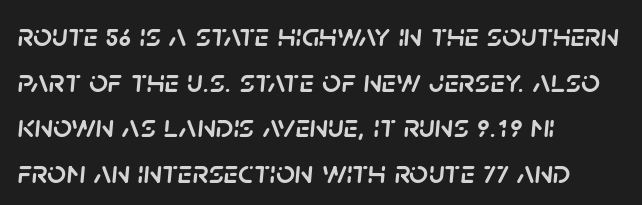
The image shows 33 px text type, italic (leaning right); set left-aligned, normal line spacing (1.38x), normal letter spacing, not underlined; low stroke contrast and a large x-height.
